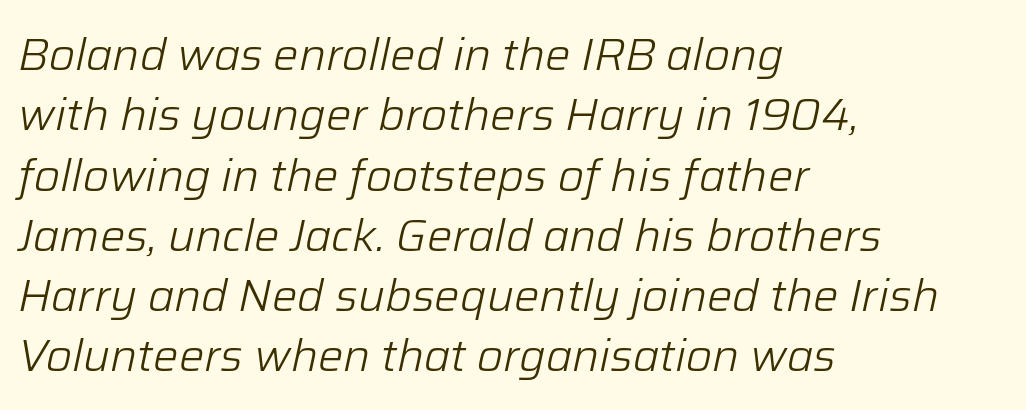
{"italic": "yes", "lean": "right", "slant_degrees": 12, "bold": "no", "weight": "light", "width": "normal", "stroke_contrast": "low", "x_height": "medium", "monospaced": "no", "underline": "no", "align": "left", "line_spacing": "normal", "line_spacing_ratio": 1.34, "letter_spacing": "normal", "letter_spacing_em": 0.0, "glyph_px": 45}
